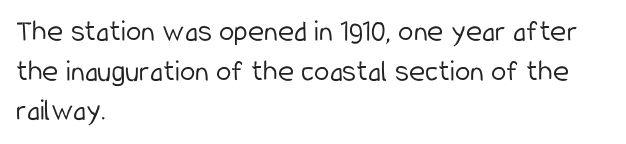
These lines keep a tight, regular rhythm from letter to letter. Compared with a centered layout, this one pins lines to the left instead. Is the stroke heavy? The answer is a plain regular-or-lighter. Notice how the stems are strictly vertical — no italics here. Think of a printed novel: that variable character pitch is what you see here.
